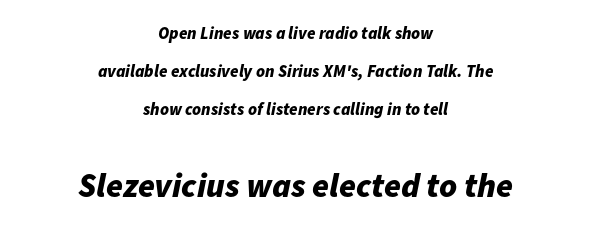
Q: Is the text bold? A: Yes.
Q: Is the text italic (slanted)? A: Yes, it leans right by about 11 degrees.
Q: Is the text underlined? A: No.
Q: How is the paragraph aligned? A: Centered.
Q: Is the spacing between letters normal or unusually wide? A: Normal.
Q: Is the spacing between lines tight, normal or loose? A: Loose.
Q: Which block of text is set in a larger size, the first (top) or the second (bottom)? A: The second (bottom) one.
Q: Width (condensed, normal, or wide)? A: Normal.
Q: Stroke contrast? A: Low.
Q: x-height? A: Medium.
Q: Monospaced? A: No.
